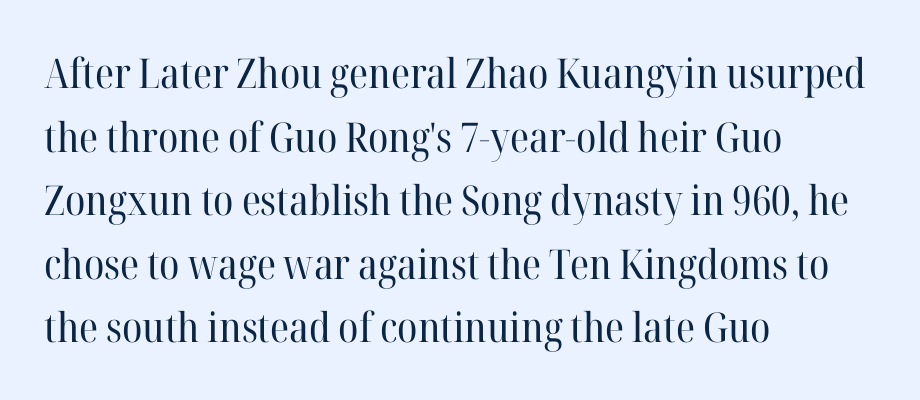
{"serif": "yes", "italic": "no", "bold": "no", "weight": "regular", "width": "normal", "stroke_contrast": "high", "x_height": "medium", "monospaced": "no", "underline": "no", "align": "left", "line_spacing": "normal", "line_spacing_ratio": 1.55, "letter_spacing": "normal", "letter_spacing_em": 0.0, "glyph_px": 41}
